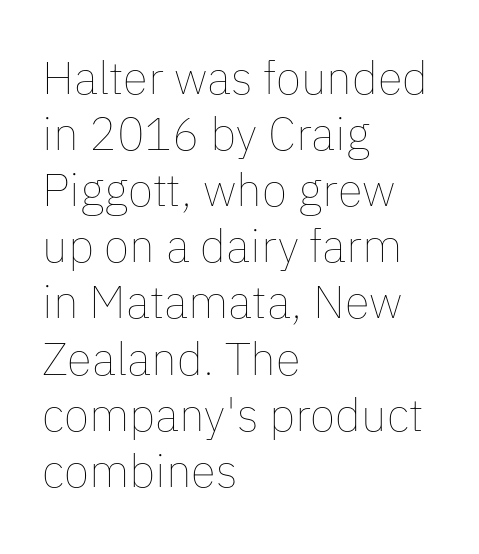
Q: Is the text bold? A: No.
Q: Is the text italic (slanted)? A: No, it is upright.
Q: Is the text underlined? A: No.
Q: How is the paragraph aligned? A: Left-aligned.
Q: Is the spacing between letters normal or unusually wide? A: Normal.
Q: Width (condensed, normal, or wide)? A: Normal.
Q: Stroke contrast? A: Low.
Q: x-height? A: Medium.
Q: Monospaced? A: No.
